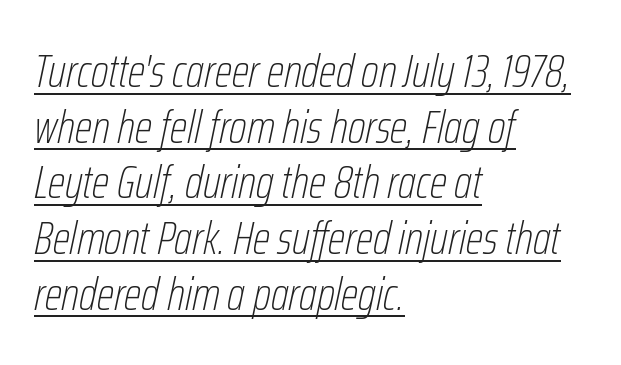
{"italic": "yes", "lean": "right", "slant_degrees": 12, "bold": "no", "weight": "thin", "width": "condensed", "stroke_contrast": "low", "x_height": "medium", "monospaced": "no", "underline": "yes", "align": "left", "line_spacing_ratio": 1.21, "letter_spacing": "normal", "letter_spacing_em": 0.0, "glyph_px": 46}
